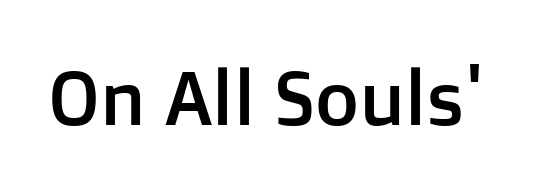
This sample has the flowing, uneven cadence of proportional lettering. This sample uses an upright cut, with every glyph sitting square on the baseline. Unlike a traditional serif, this face leaves its strokes unadorned. Between one letter and the next there's only the usual sliver of space. Lines of text with bare space underneath.
